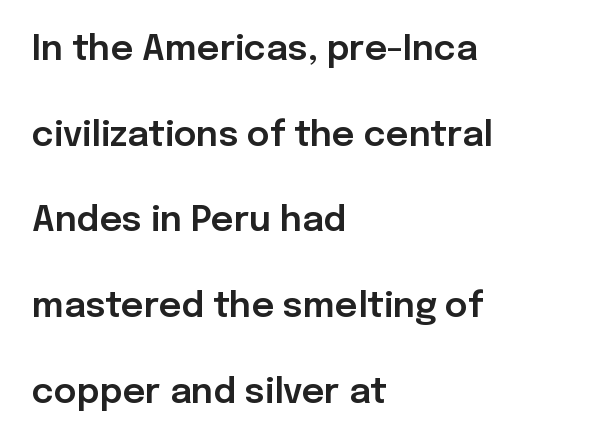
Note: no serifs on the glyphs. Inter-character spacing is left at the font's built-in metrics. No word sits above an underline. The paragraph has a hard left edge and a soft right edge.
